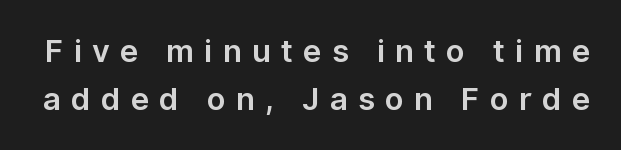
No italicization has been applied; the sample stays upright. The face used here is proportionally spaced, like ordinary book or web type. Tracking value appears strongly positive — letters spread wide. Interline gaps are of average width in this sample. The letters carry no serifs — their stems end cleanly without finishing strokes. Underlining? Definitely not there.
